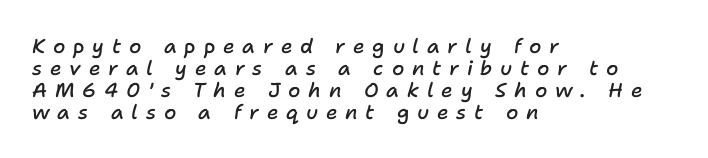
{"italic": "yes", "lean": "right", "slant_degrees": 11, "bold": "semi", "underline": "no", "align": "left", "line_spacing": "tight", "line_spacing_ratio": 1.1, "letter_spacing": "wide", "letter_spacing_em": 0.39, "glyph_px": 20}
